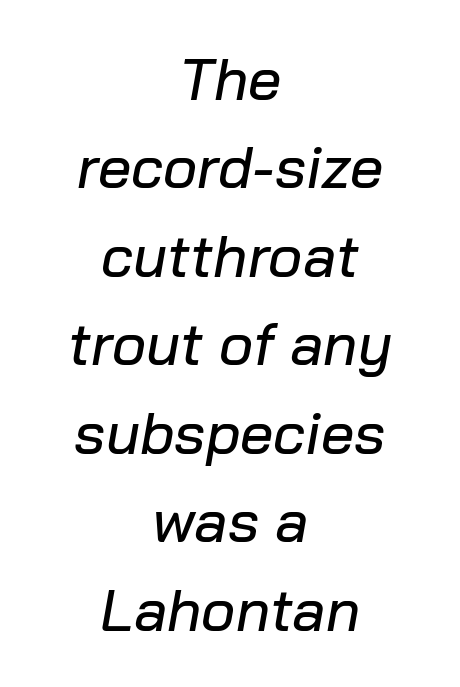
The image shows 59 px text type, italic (leaning right); set centered, normal line spacing (1.5x), normal letter spacing, not underlined; low stroke contrast and a medium x-height.
